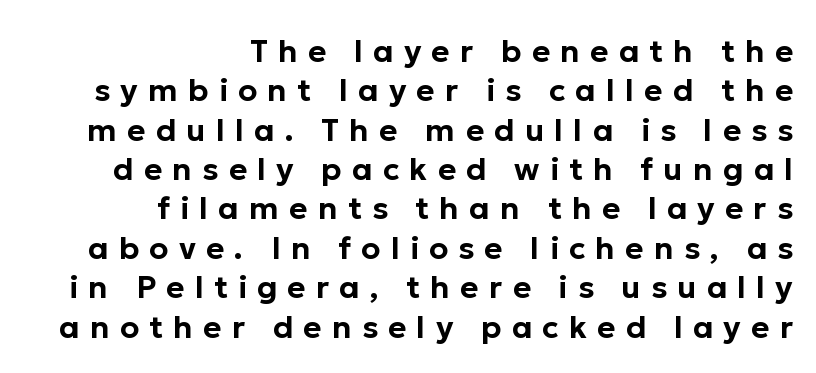
The image shows 31 px sans-serif type, upright; set right-aligned, normal line spacing (1.27x), unusually wide letter spacing (+0.33 em), not underlined; low stroke contrast and a medium x-height.
